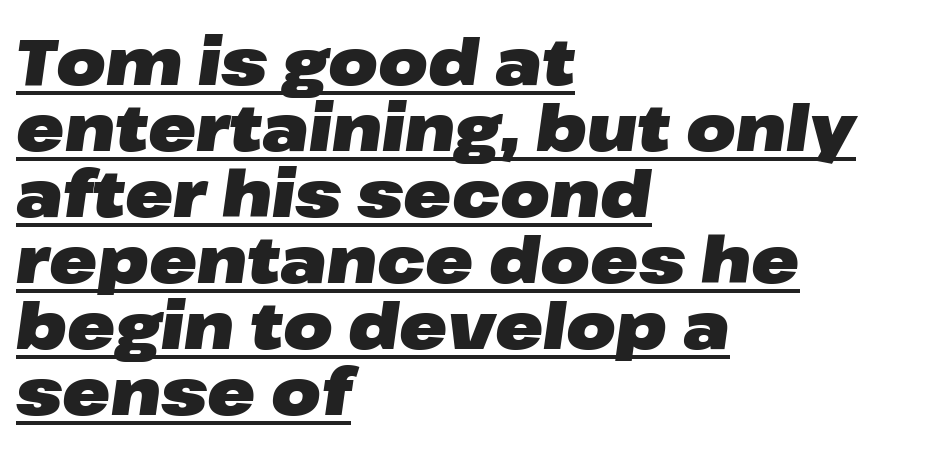
The image shows 64 px heavy, wide type, italic (leaning right); set left-aligned, tight line spacing (1.03x), normal letter spacing, underlined; low stroke contrast and a medium x-height.
